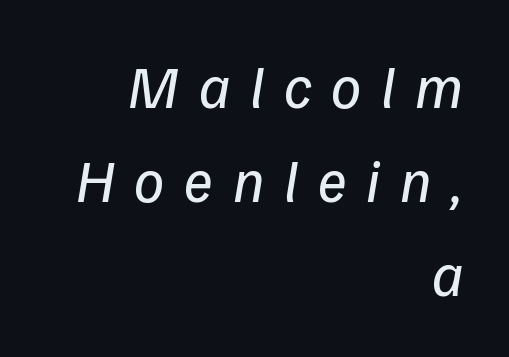
Do the characters align in a grid? No, the font is proportional. The axis of the letterforms is tilted away from vertical. Leading matches the norm, producing a regular column. Inter-character spacing is expanded well beyond the font's built-in metrics.
